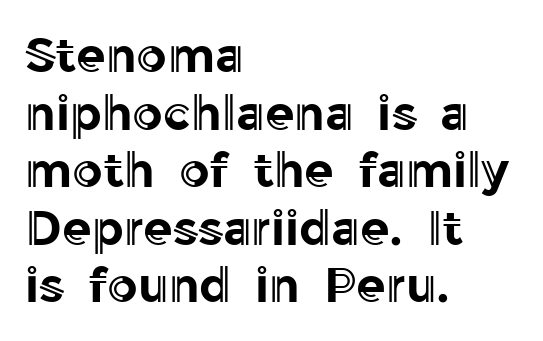
The image shows 48 px text type, upright; set left-aligned, line spacing 1.2x, normal letter spacing, not underlined; a medium x-height.
